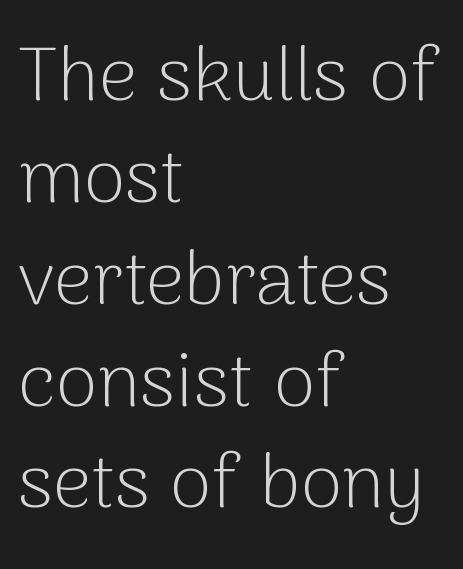
{"serif": "no", "italic": "no", "bold": "no", "weight": "light", "width": "normal", "stroke_contrast": "low", "x_height": "medium", "monospaced": "no", "underline": "no", "align": "left", "line_spacing": "normal", "line_spacing_ratio": 1.34, "letter_spacing": "normal", "letter_spacing_em": 0.0, "glyph_px": 76}
